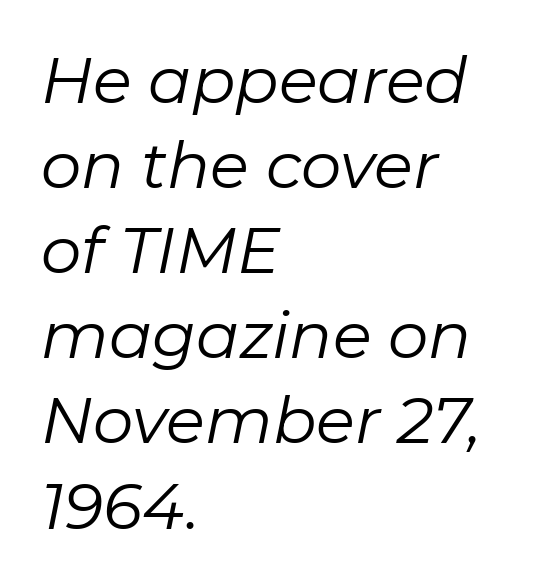
{"italic": "yes", "lean": "right", "slant_degrees": 11, "bold": "no", "weight": "regular", "width": "normal", "stroke_contrast": "low", "x_height": "medium", "monospaced": "no", "underline": "no", "align": "left", "line_spacing": "normal", "line_spacing_ratio": 1.33, "letter_spacing": "normal", "letter_spacing_em": 0.0, "glyph_px": 64}
